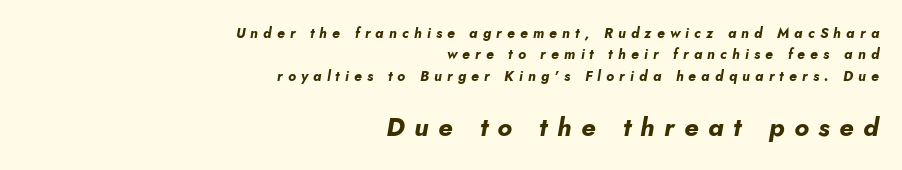
The image shows 26 px bold type, italic (leaning right); set right-aligned, normal line spacing (1.53x), unusually wide letter spacing (+0.37 em), not underlined; the second (bottom) block is 1.86x larger.
